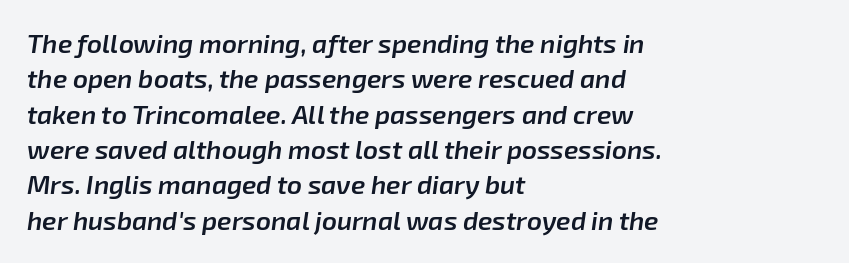
{"italic": "yes", "lean": "right", "slant_degrees": 8, "bold": "semi", "underline": "no", "align": "left", "line_spacing": "normal", "line_spacing_ratio": 1.36, "letter_spacing": "normal", "letter_spacing_em": 0.0, "glyph_px": 26}
